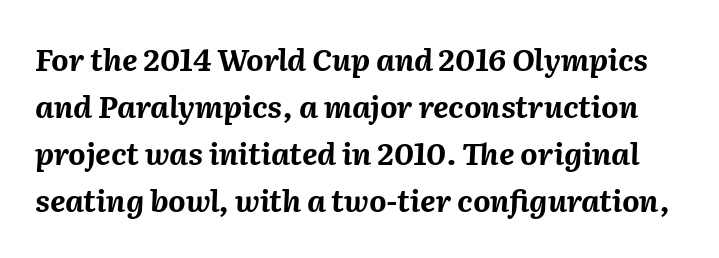
Heft: maximum for text — a bold. Rendered with sloped, italic letterforms. Nobody drew a line under any word here. Students, observe: this is what conventionally led text looks like. The face used here is rendered with its standard letterfit. Spacing verdict: proportional, widths tailored to each character.
